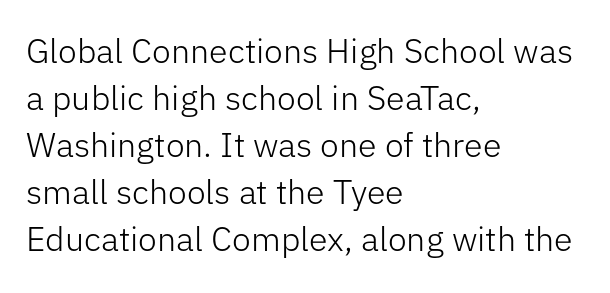
These lines are rendered in a variable-pitch font. This sample keeps an unexceptional amount of space between lines. Lines of text with bare space underneath. Serif or sans? Sans — the stroke terminals are bare.
